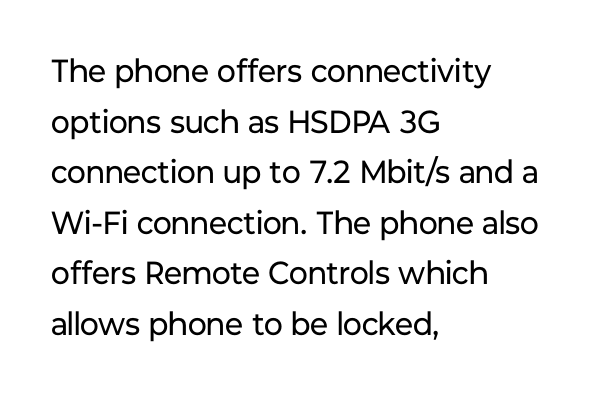
This sample has the flowing, uneven cadence of proportional lettering. Compared with typical paragraphs, the rows here are spaced about the same. A typesetter would call this zero additional tracking. No extra ink here — the face is not bold.
